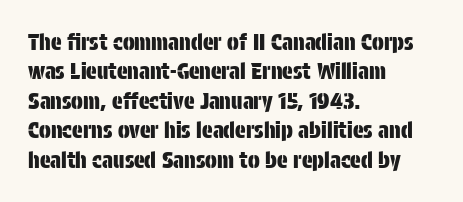
{"italic": "no", "underline": "no", "align": "left", "line_spacing": "normal", "line_spacing_ratio": 1.34, "letter_spacing": "normal", "letter_spacing_em": 0.0, "glyph_px": 22}
